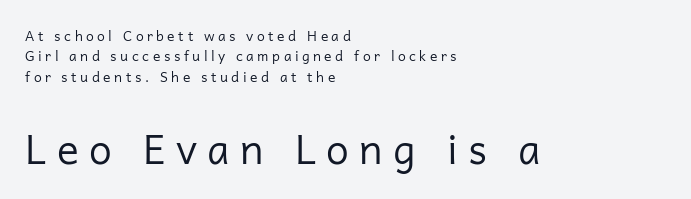
Q: Is the text bold? A: No.
Q: Is the text italic (slanted)? A: No, it is upright.
Q: Is the typeface a serif or a sans-serif typeface? A: Sans-serif.
Q: Is the text underlined? A: No.
Q: How is the paragraph aligned? A: Left-aligned.
Q: Is the spacing between letters normal or unusually wide? A: Unusually wide.
Q: Is the spacing between lines tight, normal or loose? A: Normal.
Q: Which block of text is set in a larger size, the first (top) or the second (bottom)? A: The second (bottom) one.
Q: Width (condensed, normal, or wide)? A: Normal.
Q: Stroke contrast? A: Low.
Q: x-height? A: Medium.
Q: Monospaced? A: No.
